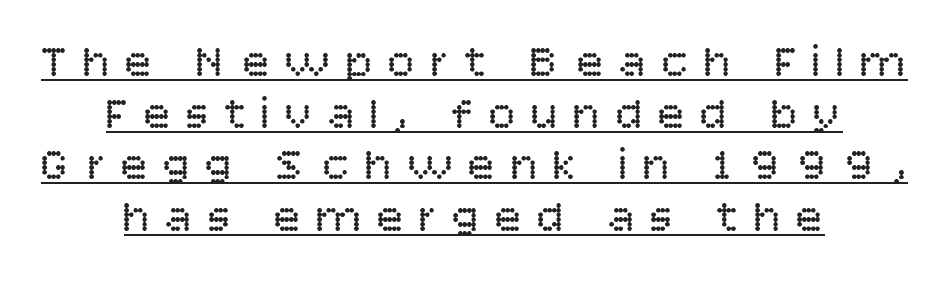
A typesetter would call this heavily tracked-out type. Each new line begins almost immediately beneath the previous one. The designer went with a sans here, leaving each stem footless. The rendering positions every line midway between the sides.
